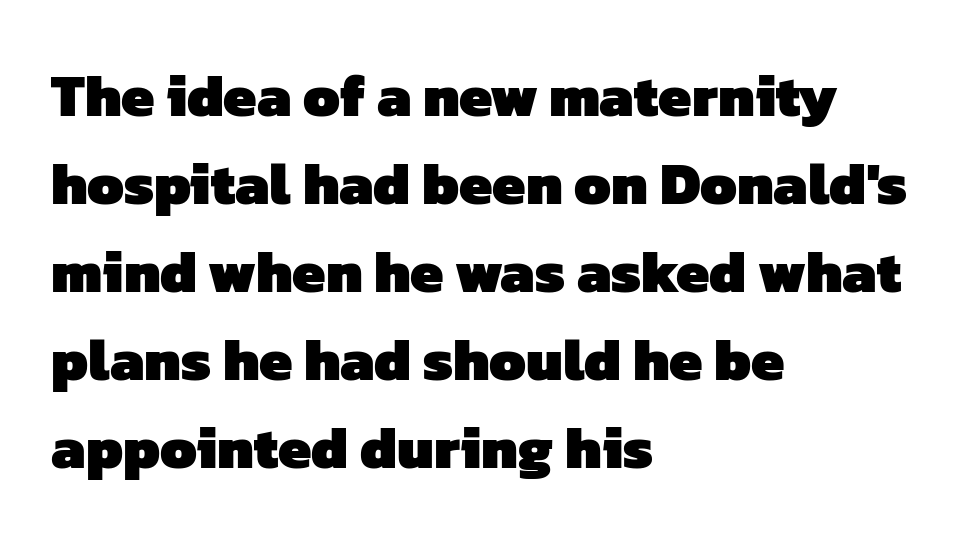
Each letter keeps its own natural width here, so spacing adapts to shape. Line spacing here is normal. No extra tracking has been applied to these lines. A bare baseline throughout the passage. Each letter's strokes conclude bluntly, with no projecting serifs.
